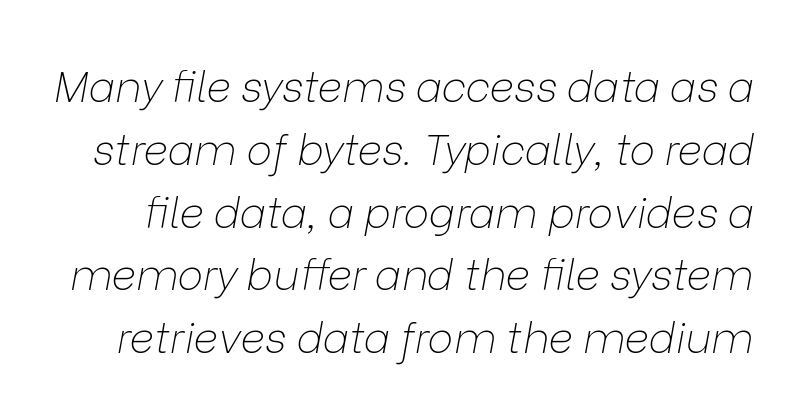
{"italic": "yes", "lean": "right", "slant_degrees": 9, "bold": "no", "weight": "thin", "width": "normal", "stroke_contrast": "low", "x_height": "medium", "monospaced": "no", "underline": "no", "line_spacing": "normal", "line_spacing_ratio": 1.46, "letter_spacing": "normal", "letter_spacing_em": 0.0, "glyph_px": 43}
